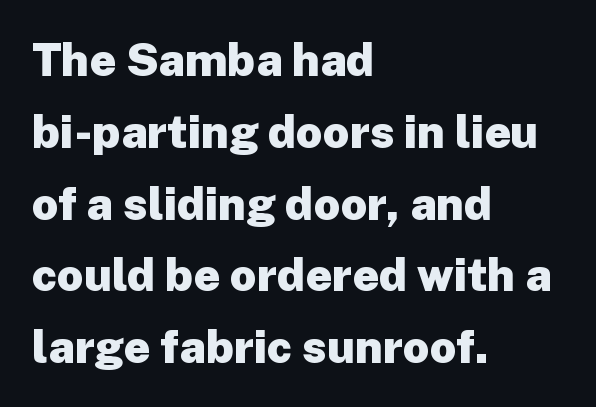
{"serif": "no", "italic": "no", "bold": "yes", "weight": "heavy", "width": "normal", "stroke_contrast": "low", "x_height": "medium", "monospaced": "no", "underline": "no", "align": "left", "line_spacing": "normal", "line_spacing_ratio": 1.56, "letter_spacing": "normal", "letter_spacing_em": 0.0, "glyph_px": 46}
